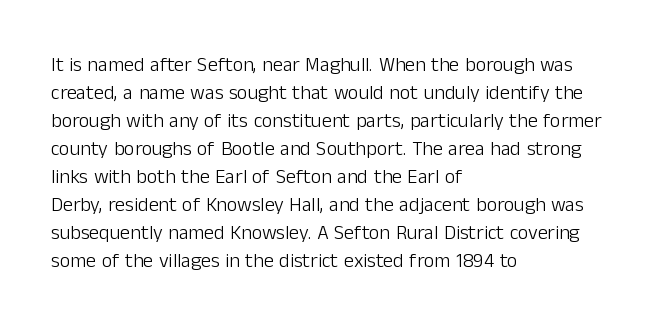
Q: Is the text bold? A: No.
Q: Is the text italic (slanted)? A: No, it is upright.
Q: Is the text underlined? A: No.
Q: How is the paragraph aligned? A: Left-aligned.
Q: Is the spacing between letters normal or unusually wide? A: Normal.
Q: Is the spacing between lines tight, normal or loose? A: Normal.
